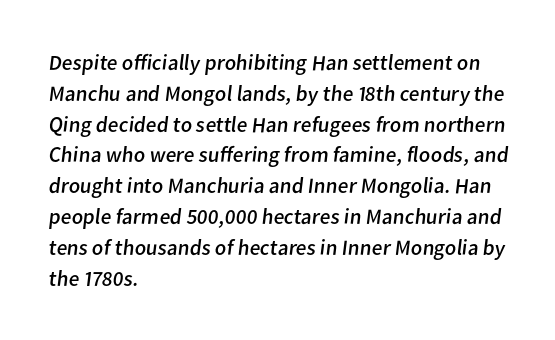
Glance below the letters and you will spot only blank space. Vertical spacing — default. Spacing between characters is what you'd get straight out of the box. Does the copy run flush right? No — it runs flush left. The typeface has the unassuming heft of standard copy or less.
